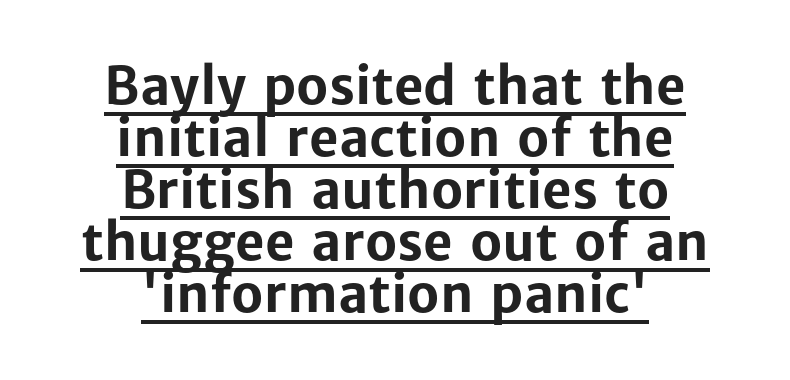
The image shows 51 px bold sans-serif type, upright; set centered, tight line spacing (1.02x), normal letter spacing, underlined; low stroke contrast and a medium x-height.
